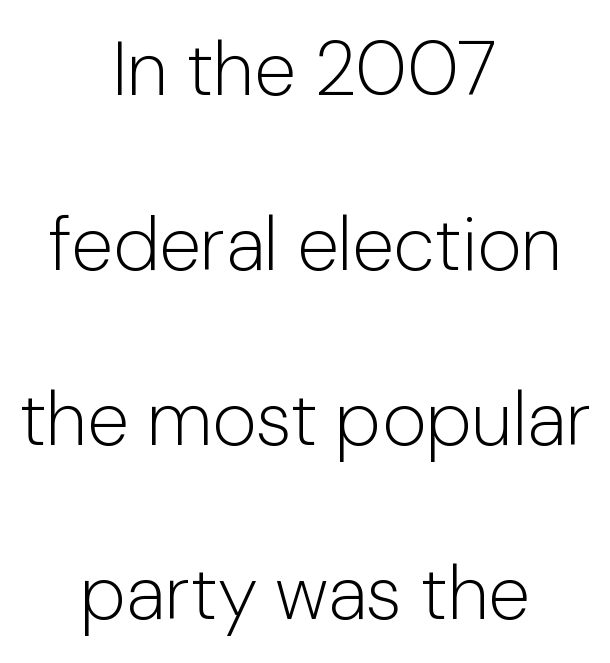
{"serif": "no", "italic": "no", "bold": "no", "weight": "light", "width": "normal", "stroke_contrast": "low", "x_height": "medium", "monospaced": "no", "underline": "no", "align": "center", "line_spacing": "loose", "line_spacing_ratio": 2.3, "letter_spacing": "normal", "letter_spacing_em": 0.0, "glyph_px": 76}
